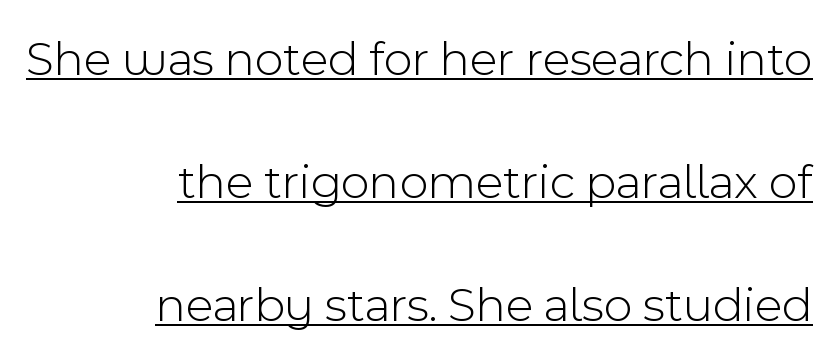
The typeface has the unassuming heft of standard copy or less. Quick note: interline space is abundant. Does a line run under the words? Yes, clearly. Are there feet on the stems? There aren't — it's a sans.
